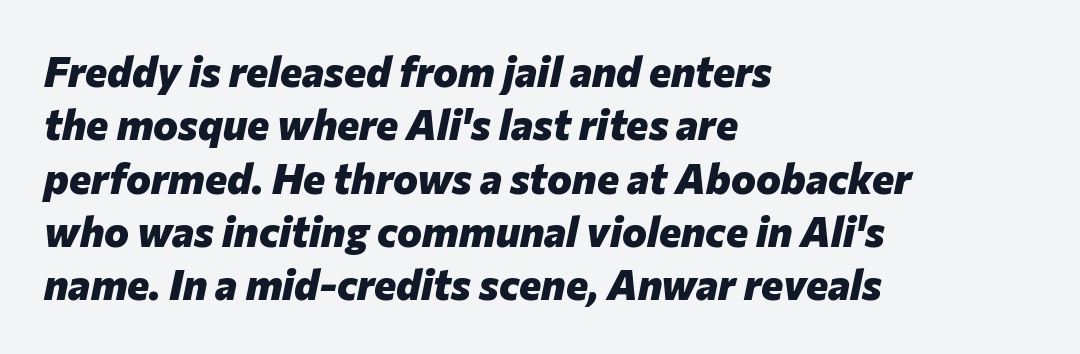
{"italic": "yes", "lean": "right", "slant_degrees": 12, "bold": "yes", "weight": "heavy", "width": "normal", "stroke_contrast": "low", "x_height": "medium", "monospaced": "no", "underline": "no", "align": "left", "line_spacing": "normal", "line_spacing_ratio": 1.27, "letter_spacing": "normal", "letter_spacing_em": 0.0, "glyph_px": 42}
